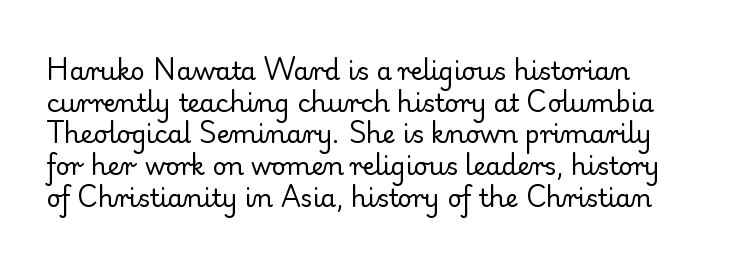
Q: Is the text bold? A: No.
Q: Is the text italic (slanted)? A: No, it is upright.
Q: Is the text underlined? A: No.
Q: Is the spacing between letters normal or unusually wide? A: Normal.
Q: Is the spacing between lines tight, normal or loose? A: Normal.
